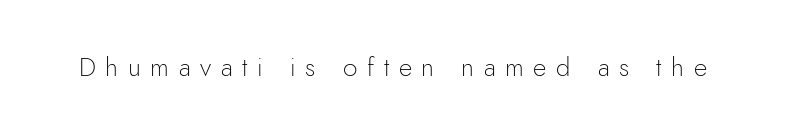
Q: Is the text bold? A: No.
Q: Is the text italic (slanted)? A: No, it is upright.
Q: Is the text underlined? A: No.
Q: Is the spacing between letters normal or unusually wide? A: Unusually wide.
